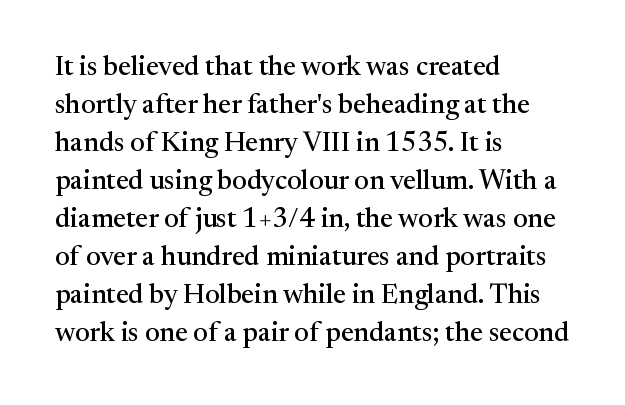
{"italic": "no", "underline": "no", "align": "left", "line_spacing": "normal", "line_spacing_ratio": 1.41, "letter_spacing": "normal", "letter_spacing_em": 0.0, "glyph_px": 27}
